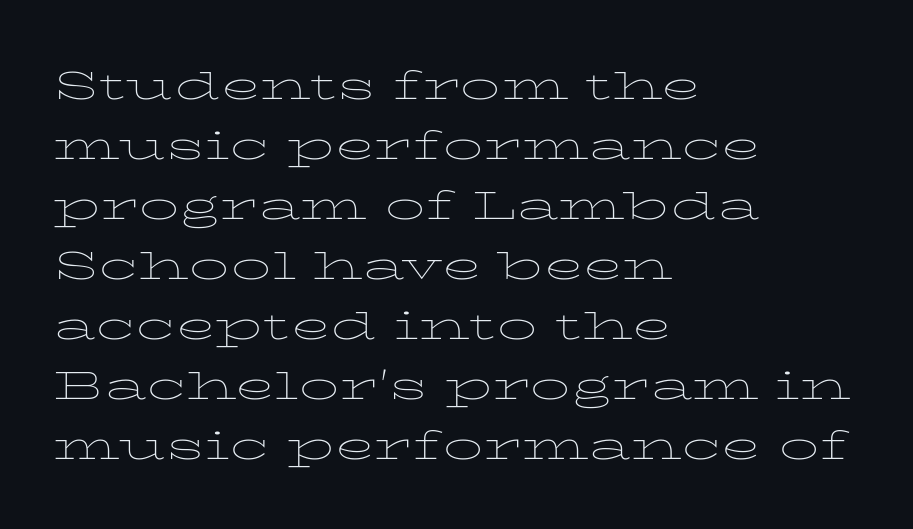
This is roman type, the default non-slanted kind. The letters advance in unequal steps, a hallmark of proportional type. The rendering anchors every line to the left-hand side. Regular leading. Characters follow at the spacing the type designer built in. Vertical stems look standard width or narrower in stroke.
